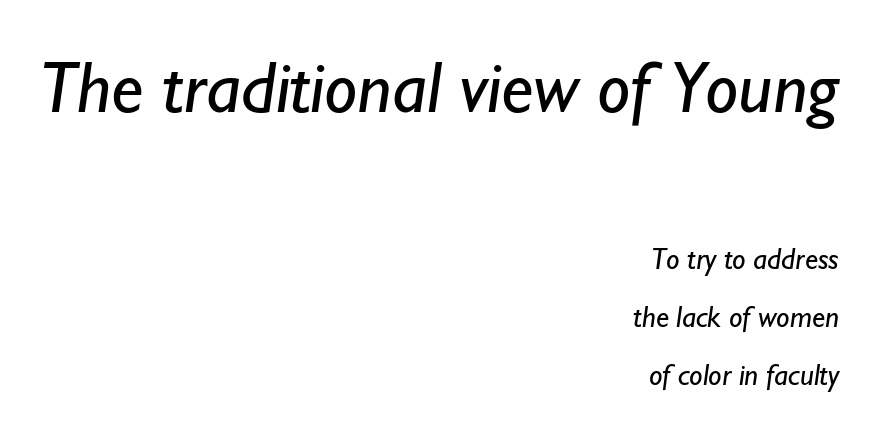
Q: Is the text bold? A: No.
Q: Is the typeface a serif or a sans-serif typeface? A: Sans-serif.
Q: Is the text underlined? A: No.
Q: How is the paragraph aligned? A: Right-aligned.
Q: Is the spacing between letters normal or unusually wide? A: Normal.
Q: Is the spacing between lines tight, normal or loose? A: Loose.
Q: Which block of text is set in a larger size, the first (top) or the second (bottom)? A: The first (top) one.
Q: Width (condensed, normal, or wide)? A: Normal.
Q: Stroke contrast? A: Low.
Q: x-height? A: Small.
Q: Monospaced? A: No.
